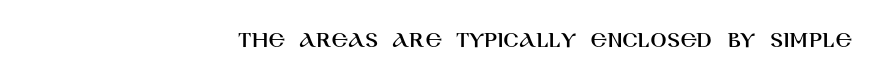
{"italic": "no", "underline": "no", "align": "right", "letter_spacing": "normal", "letter_spacing_em": 0.0, "glyph_px": 24}
